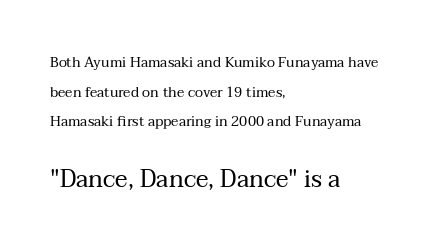
{"italic": "no", "bold": "no", "underline": "no", "align": "left", "line_spacing": "loose", "line_spacing_ratio": 2.11, "letter_spacing": "normal", "letter_spacing_em": 0.0, "larger_block": "second", "size_ratio": 1.71, "glyph_px": 24}
